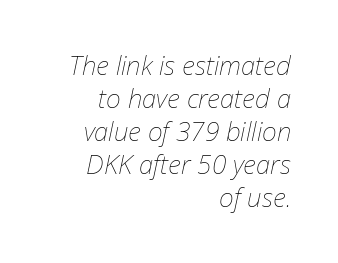
Q: Is the text bold? A: No.
Q: Is the text italic (slanted)? A: Yes, it leans right by about 12 degrees.
Q: Is the text underlined? A: No.
Q: How is the paragraph aligned? A: Right-aligned.
Q: Is the spacing between letters normal or unusually wide? A: Normal.
Q: Is the spacing between lines tight, normal or loose? A: Normal.
